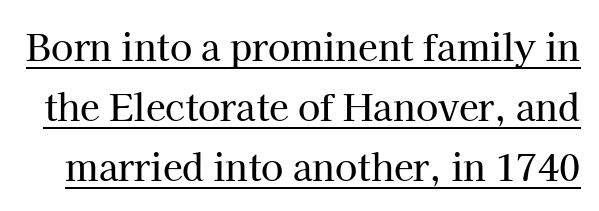
The image shows 36 px serif type, upright; set normal line spacing (1.66x), normal letter spacing, underlined; high stroke contrast and a medium x-height.
